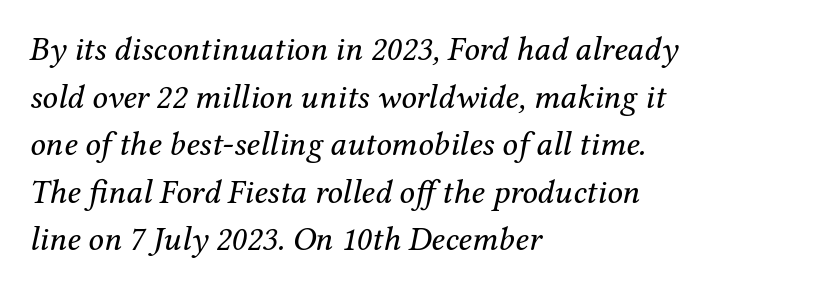
The space beneath each line is pristine and unruled. Is this a heavy cut? Hardly; it is regular or lighter. Each letter keeps its own natural width here, so spacing adapts to shape. Caption: standard tracking, unaltered. When letters slant like this, we call the style italic.
